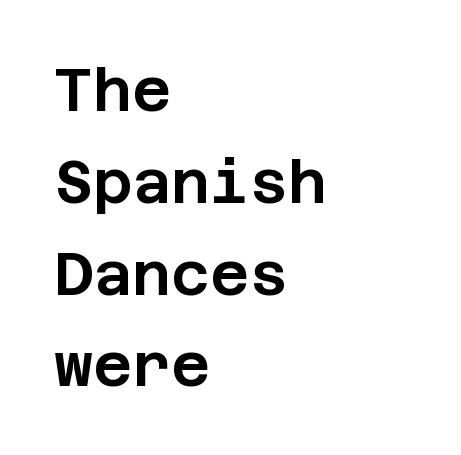
{"serif": "no", "italic": "no", "width": "normal", "stroke_contrast": "low", "x_height": "large", "underline": "no", "align": "left", "line_spacing": "normal", "line_spacing_ratio": 1.53, "letter_spacing": "normal", "letter_spacing_em": 0.0, "glyph_px": 60}
